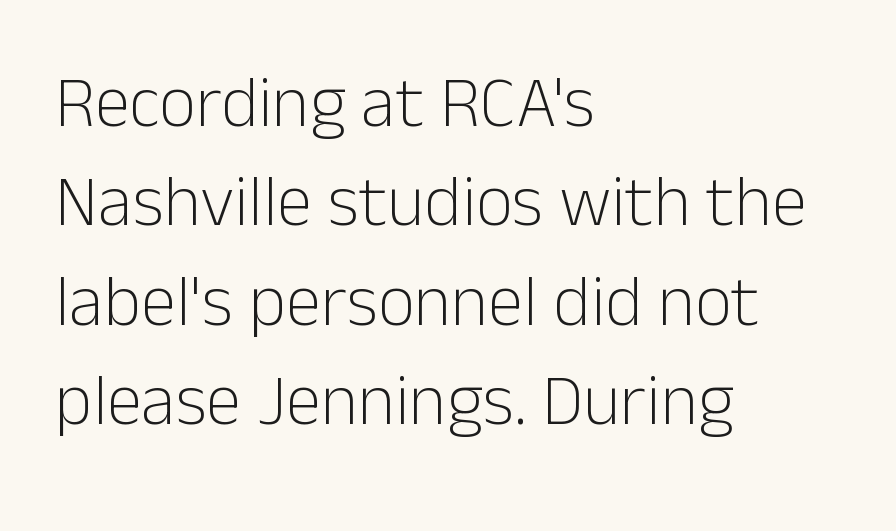
Q: Is the text bold? A: No.
Q: Is the text italic (slanted)? A: No, it is upright.
Q: Is the typeface a serif or a sans-serif typeface? A: Sans-serif.
Q: Is the text underlined? A: No.
Q: How is the paragraph aligned? A: Left-aligned.
Q: Is the spacing between letters normal or unusually wide? A: Normal.
Q: Is the spacing between lines tight, normal or loose? A: Normal.
Q: Width (condensed, normal, or wide)? A: Normal.
Q: Stroke contrast? A: Low.
Q: x-height? A: Medium.
Q: Monospaced? A: No.
